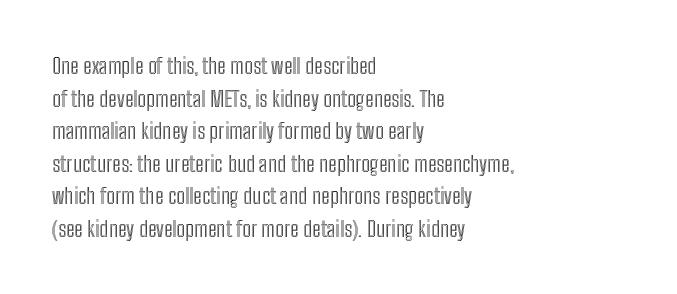
The string is rendered with underlining switched off. Successive baselines arrive at the customary interval. The paragraph shown leans on its left margin. Do the letters lean? They stand straight. The passage shown has conventional tracking throughout.
